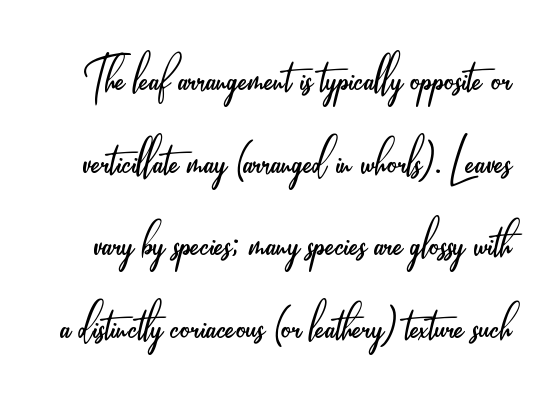
Q: Is the text bold? A: No.
Q: Is the text italic (slanted)? A: Yes.
Q: Is the typeface a serif or a sans-serif typeface? A: Sans-serif.
Q: Is the text underlined? A: No.
Q: Is the spacing between letters normal or unusually wide? A: Normal.
Q: Is the spacing between lines tight, normal or loose? A: Normal.
Q: Width (condensed, normal, or wide)? A: Condensed.
Q: Stroke contrast? A: Low.
Q: x-height? A: Small.
Q: Monospaced? A: No.
